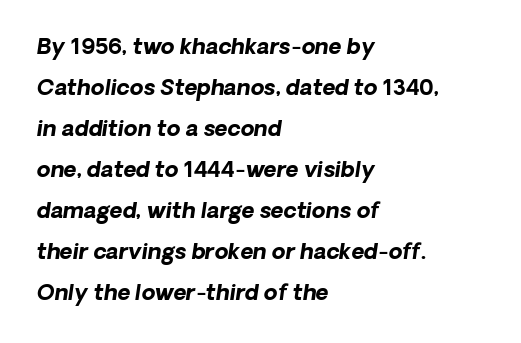
The image shows 22 px bold type; set left-aligned, line spacing 1.86x, normal letter spacing, not underlined.
